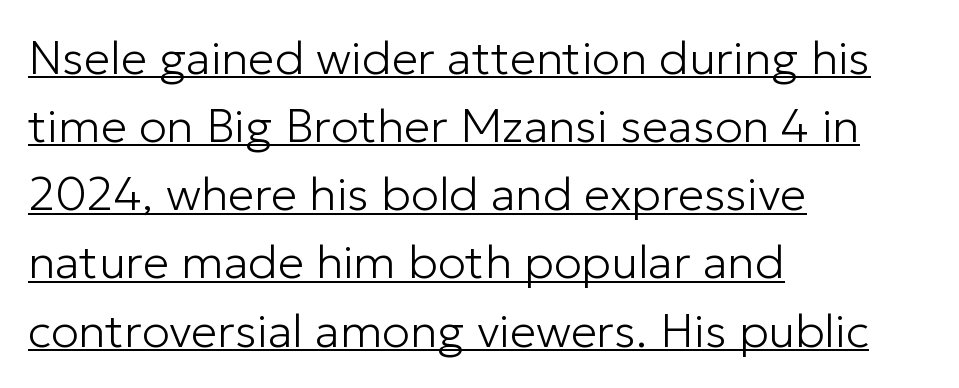
{"serif": "no", "italic": "no", "bold": "no", "weight": "light", "width": "normal", "stroke_contrast": "low", "x_height": "medium", "monospaced": "no", "underline": "yes", "align": "left", "line_spacing": "normal", "line_spacing_ratio": 1.45, "letter_spacing": "normal", "letter_spacing_em": 0.0, "glyph_px": 47}
